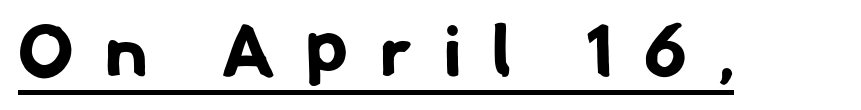
{"serif": "no", "bold": "yes", "weight": "bold", "width": "normal", "stroke_contrast": "low", "x_height": "small", "monospaced": "no", "underline": "yes", "letter_spacing": "wide", "letter_spacing_em": 0.43, "glyph_px": 73}
